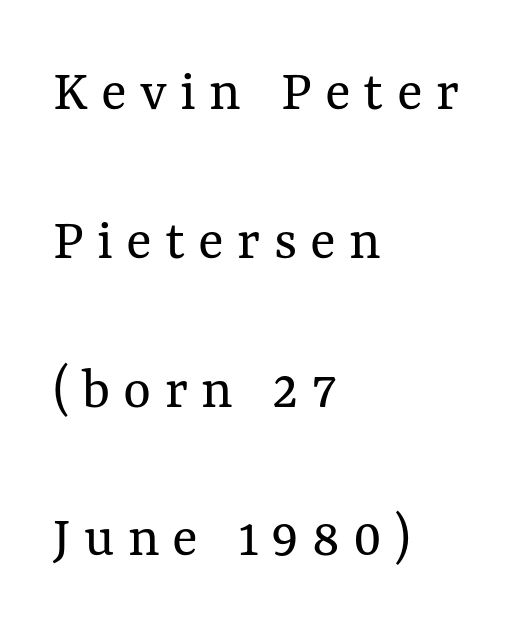
{"italic": "no", "bold": "no", "weight": "regular", "width": "normal", "stroke_contrast": "medium", "x_height": "medium", "monospaced": "no", "underline": "no", "align": "left", "line_spacing": "loose", "line_spacing_ratio": 2.48, "letter_spacing": "wide", "letter_spacing_em": 0.22, "glyph_px": 60}
